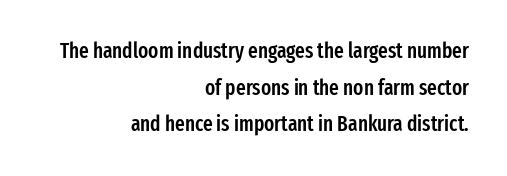
{"italic": "no", "bold": "semi", "underline": "no", "align": "right", "line_spacing_ratio": 1.75, "letter_spacing": "normal", "letter_spacing_em": 0.0, "glyph_px": 21}
